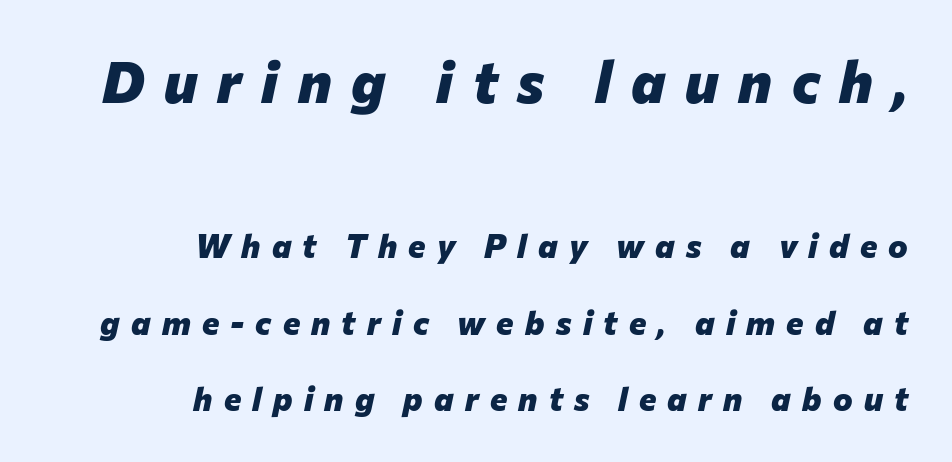
Yep, that's italic — everything's leaning. Here the designer chose a conventional face with non-uniform glyph widths. As a designer I'd log this as weight 700, bold. There is plenty of visible air inserted between adjacent glyphs. Summary of vertical rhythm: relaxed, with wide interline spacing. The passage shown begins with its larger block and ends with its smaller one.
